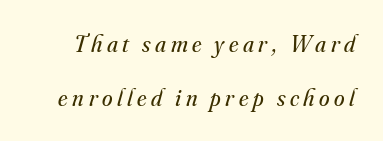
Q: Is the text bold? A: No.
Q: Is the text italic (slanted)? A: Yes, it leans right by about 16 degrees.
Q: Is the text underlined? A: No.
Q: Is the spacing between lines tight, normal or loose? A: Loose.
